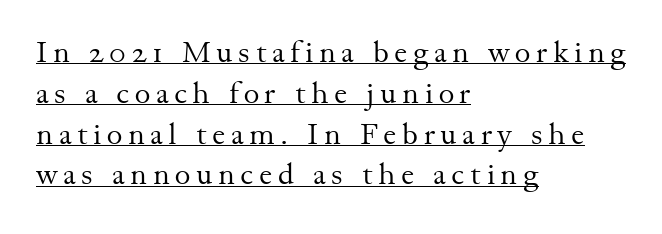
The image shows 30 px regular-weight serif type, upright; set left-aligned, normal line spacing (1.36x), underlined; medium stroke contrast and a small x-height.
